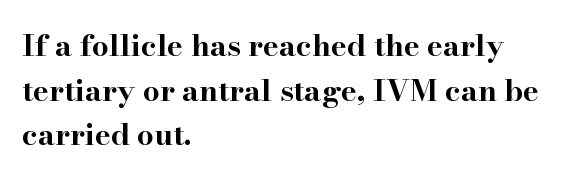
The font is running at its bold setting. Which margin do the lines hug? The left one — the right edge is uneven. These lines keep a tight, regular rhythm from letter to letter. These lines sit exactly where default settings would place them. Regarding serifs, this sample has them. It's the straight-up-and-down kind of type.
